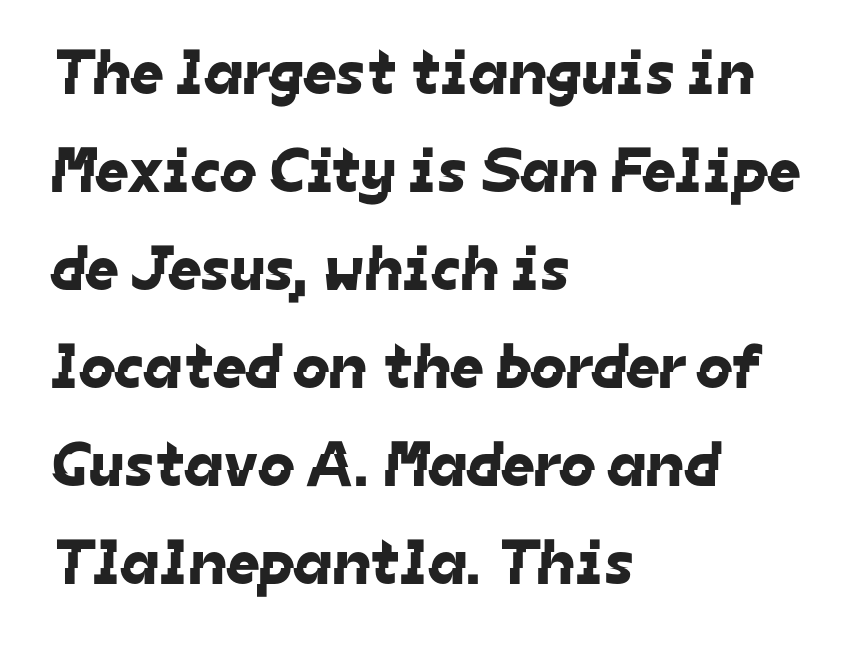
The image shows 64 px sans-serif type; set left-aligned, normal line spacing (1.53x), normal letter spacing, not underlined; low stroke contrast and a medium x-height.
